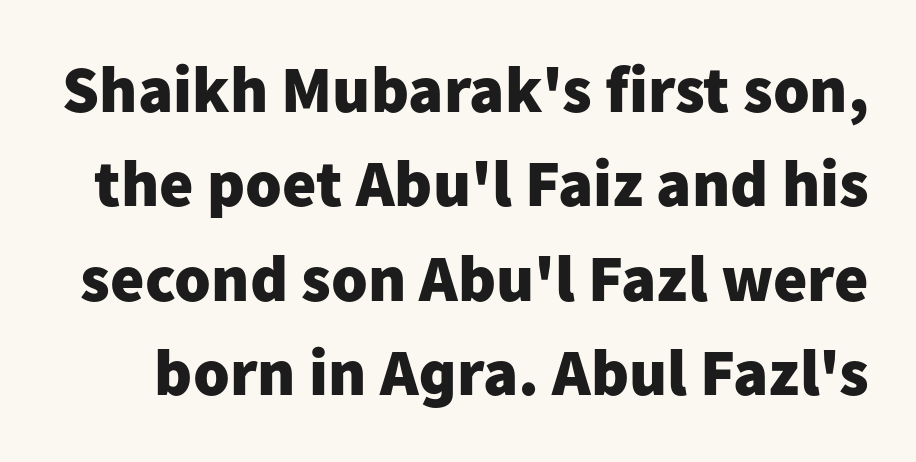
Q: Is the text bold? A: Yes.
Q: Is the text italic (slanted)? A: No, it is upright.
Q: Is the typeface a serif or a sans-serif typeface? A: Sans-serif.
Q: Is the text underlined? A: No.
Q: Is the spacing between letters normal or unusually wide? A: Normal.
Q: Is the spacing between lines tight, normal or loose? A: Normal.
Q: Width (condensed, normal, or wide)? A: Normal.
Q: Stroke contrast? A: Low.
Q: x-height? A: Medium.
Q: Monospaced? A: No.
